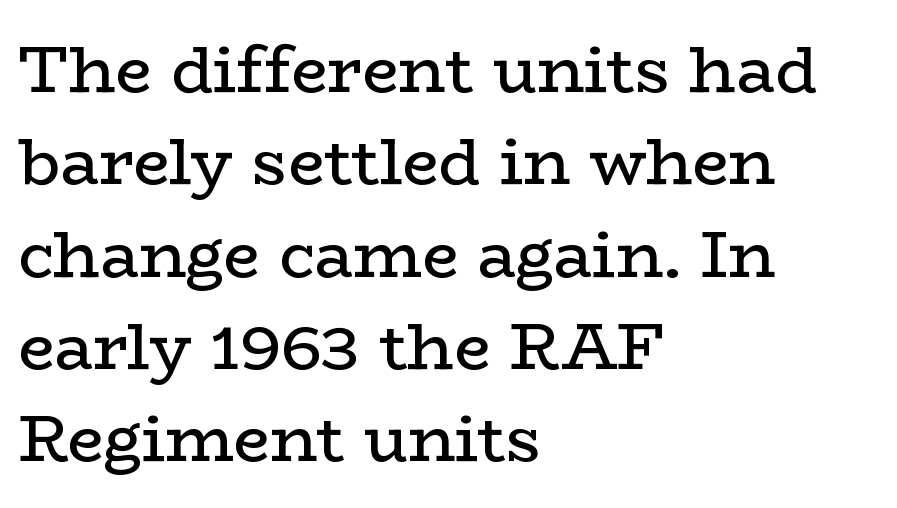
Q: Is the text bold? A: No.
Q: Is the text italic (slanted)? A: No, it is upright.
Q: Is the typeface a serif or a sans-serif typeface? A: Serif.
Q: Is the text underlined? A: No.
Q: How is the paragraph aligned? A: Left-aligned.
Q: Is the spacing between letters normal or unusually wide? A: Normal.
Q: Is the spacing between lines tight, normal or loose? A: Normal.
Q: Width (condensed, normal, or wide)? A: Wide.
Q: Stroke contrast? A: Low.
Q: x-height? A: Medium.
Q: Monospaced? A: No.
